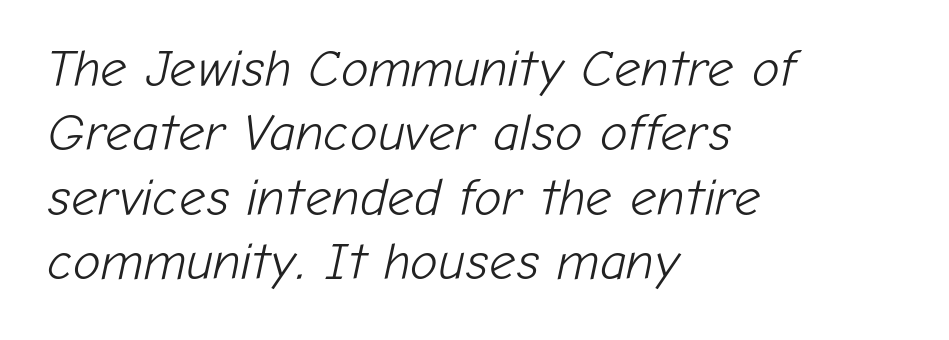
{"italic": "yes", "lean": "right", "slant_degrees": 12, "bold": "no", "weight": "light", "width": "normal", "stroke_contrast": "low", "x_height": "medium", "monospaced": "no", "underline": "no", "align": "left", "line_spacing_ratio": 1.24, "letter_spacing": "normal", "letter_spacing_em": 0.0, "glyph_px": 52}
